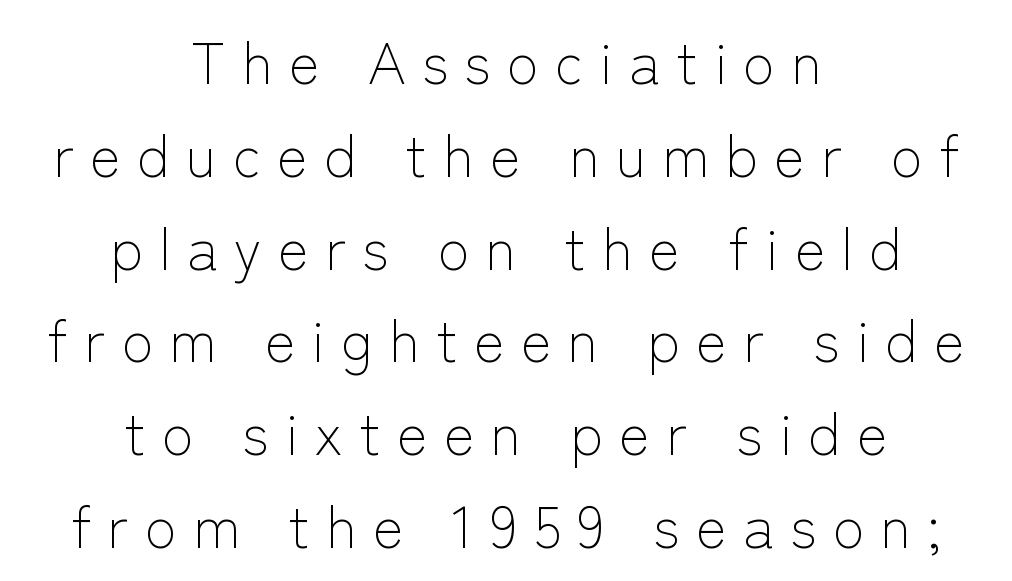
The image shows 58 px light sans-serif type, upright; set centered, normal line spacing (1.6x), unusually wide letter spacing (+0.28 em), not underlined; low stroke contrast and a medium x-height.
